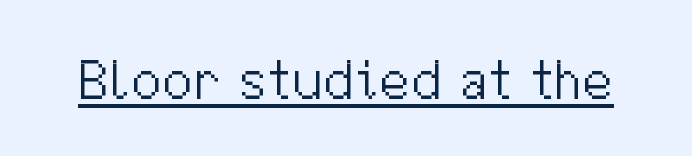
The image shows 56 px light sans-serif type, upright; set normal letter spacing, underlined; medium stroke contrast and a medium x-height.
